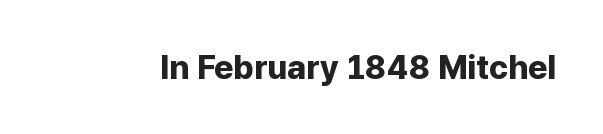
Q: Is the text bold? A: Yes.
Q: Is the text italic (slanted)? A: No, it is upright.
Q: Is the typeface a serif or a sans-serif typeface? A: Sans-serif.
Q: Is the text underlined? A: No.
Q: Is the spacing between letters normal or unusually wide? A: Normal.
Q: Width (condensed, normal, or wide)? A: Normal.
Q: Stroke contrast? A: Low.
Q: x-height? A: Medium.
Q: Monospaced? A: No.
